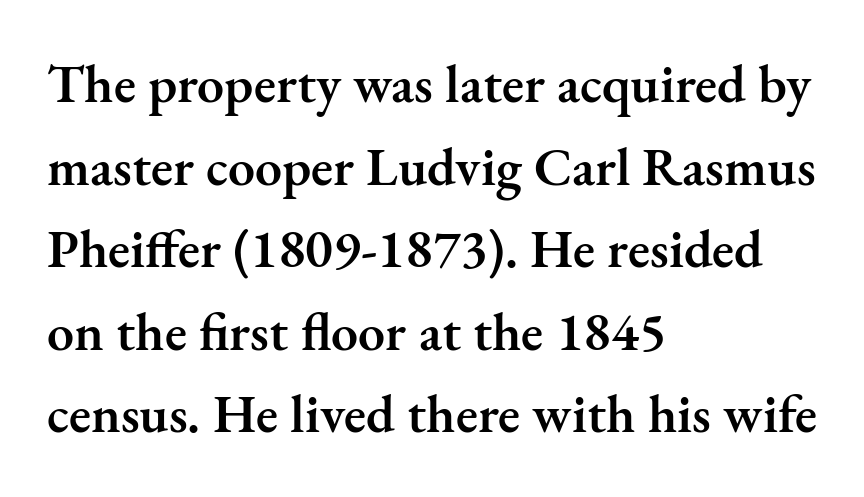
{"serif": "yes", "italic": "no", "bold": "semi", "weight": "semibold", "width": "normal", "stroke_contrast": "medium", "x_height": "small", "monospaced": "no", "underline": "no", "align": "left", "line_spacing": "normal", "line_spacing_ratio": 1.53, "letter_spacing": "normal", "letter_spacing_em": 0.0, "glyph_px": 54}
